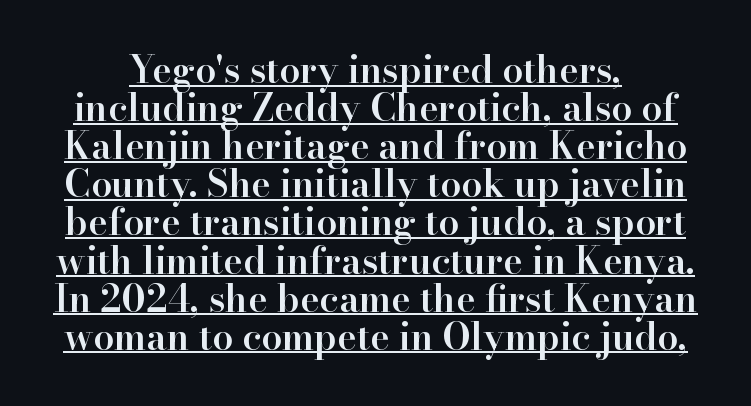
The passage shown is underscored from start to finish. Spacing verdict: proportional, widths tailored to each character. Its strokes are somewhat broadened, the hallmark of semibold type. Vertical spacing — tight. Observe the ordinary spacing: letters are neighbours, not strangers.
